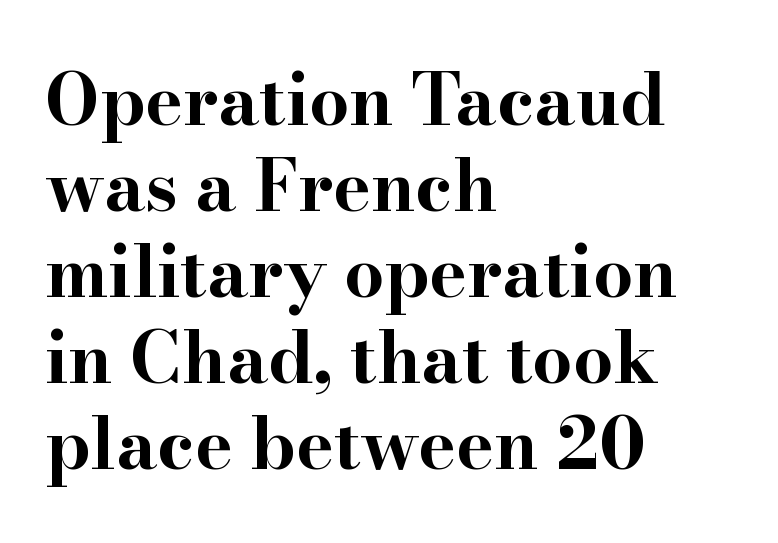
{"serif": "yes", "italic": "no", "bold": "yes", "weight": "bold", "width": "wide", "stroke_contrast": "high", "x_height": "small", "monospaced": "no", "underline": "no", "align": "left", "line_spacing_ratio": 1.21, "letter_spacing": "normal", "letter_spacing_em": 0.0, "glyph_px": 71}
